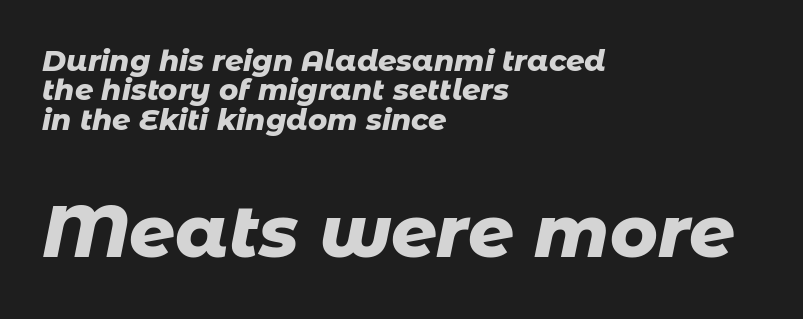
Q: Is the text bold? A: Yes.
Q: Is the text italic (slanted)? A: Yes, it leans right by about 11 degrees.
Q: Is the text underlined? A: No.
Q: How is the paragraph aligned? A: Left-aligned.
Q: Is the spacing between letters normal or unusually wide? A: Normal.
Q: Is the spacing between lines tight, normal or loose? A: Tight.
Q: Which block of text is set in a larger size, the first (top) or the second (bottom)? A: The second (bottom) one.
Q: Width (condensed, normal, or wide)? A: Normal.
Q: Stroke contrast? A: Low.
Q: x-height? A: Medium.
Q: Monospaced? A: No.
